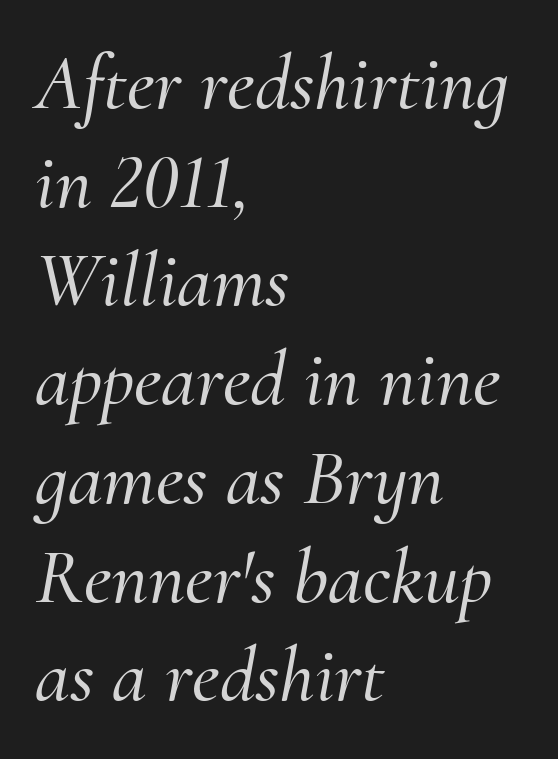
{"serif": "yes", "italic": "yes", "lean": "right", "slant_degrees": 10, "width": "normal", "stroke_contrast": "medium", "x_height": "small", "monospaced": "no", "underline": "no", "align": "left", "line_spacing": "normal", "line_spacing_ratio": 1.25, "letter_spacing": "normal", "letter_spacing_em": 0.0, "glyph_px": 79}
